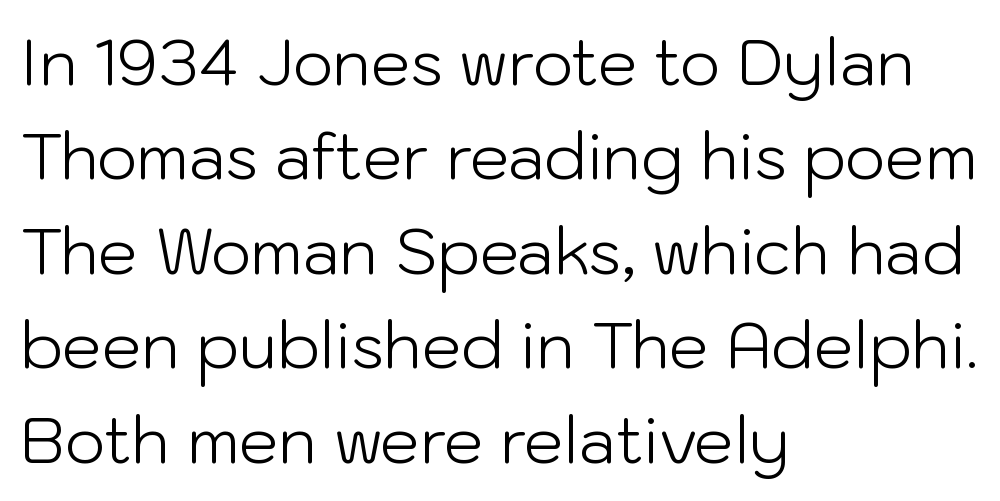
Has an underline been added? It has not. Caption: standard tracking, unaltered. The type family on display is of the sans-serif kind. If you drew a line through each stem, it would be perfectly vertical.
